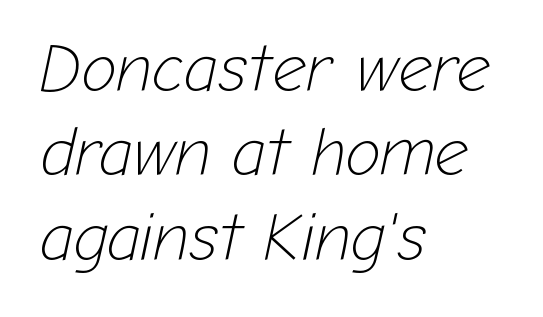
Q: Is the text bold? A: No.
Q: Is the text italic (slanted)? A: Yes, it leans right by about 12 degrees.
Q: Is the text underlined? A: No.
Q: How is the paragraph aligned? A: Left-aligned.
Q: Is the spacing between letters normal or unusually wide? A: Normal.
Q: Is the spacing between lines tight, normal or loose? A: Normal.
Q: Width (condensed, normal, or wide)? A: Normal.
Q: Stroke contrast? A: Low.
Q: x-height? A: Medium.
Q: Monospaced? A: No.
